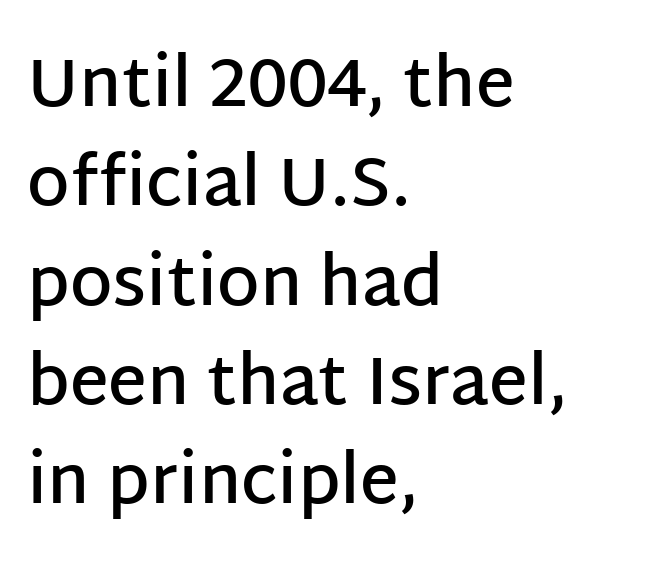
As a designer I'd log this as weight 600, semibold. The words here are not underlined. The designer left line spacing at the default. Is this a fixed-width face? No — the glyphs have proportional, varying widths. Posture: vertical. Alignment: flush left.
